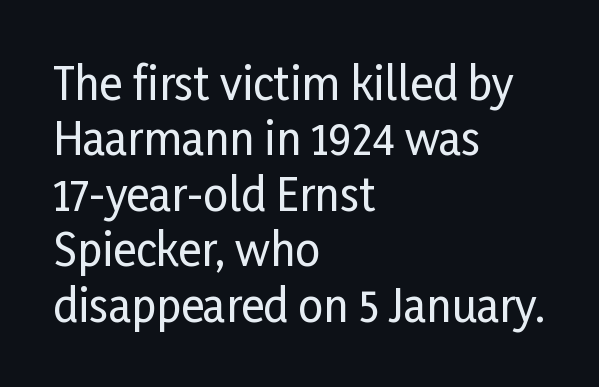
The image shows 44 px condensed sans-serif type, upright; set left-aligned, normal line spacing (1.26x), normal letter spacing, not underlined; low stroke contrast and a medium x-height.
